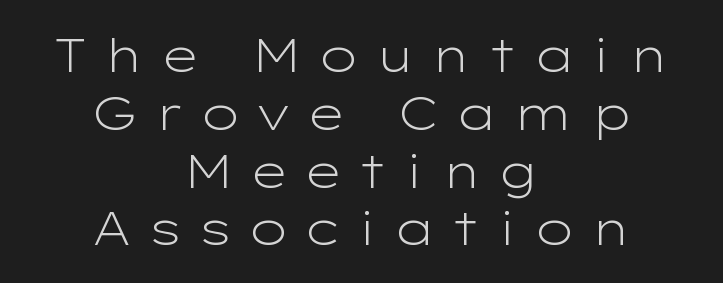
The image shows 47 px light, wide sans-serif type, upright; set centered, line spacing 1.23x, unusually wide letter spacing (+0.33 em), not underlined; low stroke contrast and a medium x-height.
